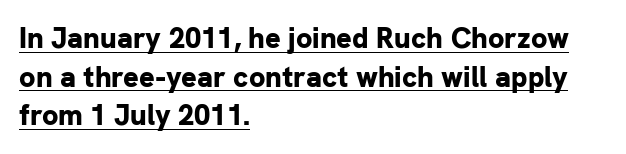
The image shows 29 px bold sans-serif type, upright; set left-aligned, normal line spacing (1.33x), normal letter spacing, underlined; low stroke contrast and a medium x-height.
